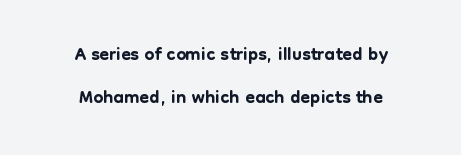
Q: Is the text italic (slanted)? A: No, it is upright.
Q: Is the typeface a serif or a sans-serif typeface? A: Sans-serif.
Q: Is the text underlined? A: No.
Q: How is the paragraph aligned? A: Centered.
Q: Is the spacing between letters normal or unusually wide? A: Normal.
Q: Is the spacing between lines tight, normal or loose? A: Normal.
Q: Width (condensed, normal, or wide)? A: Normal.
Q: Stroke contrast? A: Low.
Q: x-height? A: Medium.
Q: Monospaced? A: No.
